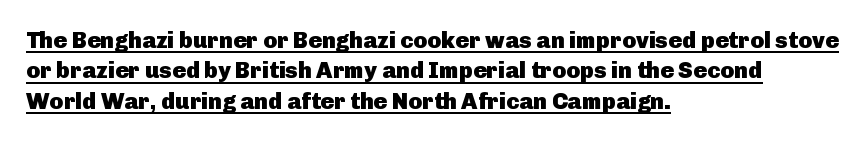
Q: Is the text bold? A: Yes.
Q: Is the text italic (slanted)? A: No, it is upright.
Q: Is the text underlined? A: Yes.
Q: How is the paragraph aligned? A: Left-aligned.
Q: Is the spacing between letters normal or unusually wide? A: Normal.
Q: Is the spacing between lines tight, normal or loose? A: Normal.
